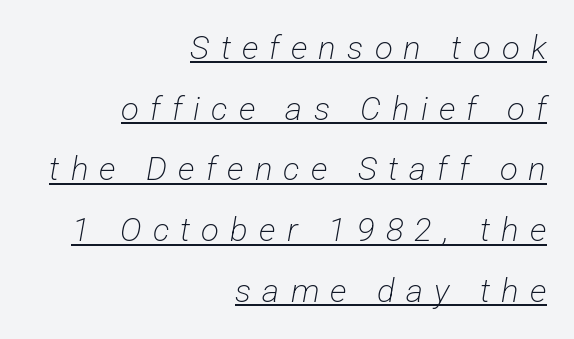
The image shows 33 px light, condensed sans-serif type; set right-aligned, line spacing 1.84x, unusually wide letter spacing (+0.34 em), underlined; low stroke contrast and a medium x-height.
